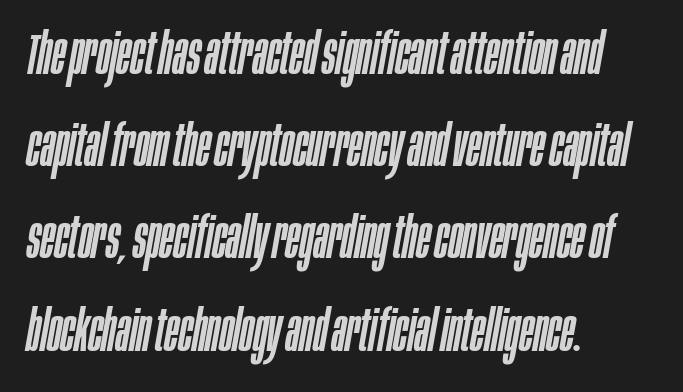
{"italic": "yes", "lean": "right", "slant_degrees": 10, "width": "condensed", "stroke_contrast": "low", "x_height": "large", "monospaced": "no", "underline": "no", "align": "left", "line_spacing": "normal", "line_spacing_ratio": 1.59, "letter_spacing": "normal", "letter_spacing_em": 0.0, "glyph_px": 58}
